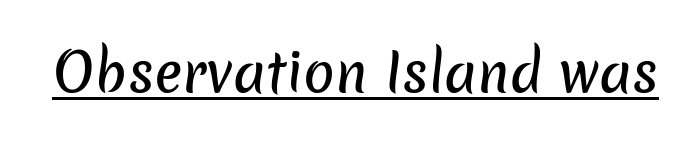
The image shows 52 px sans-serif type; set normal letter spacing, underlined; low stroke contrast and a medium x-height.
